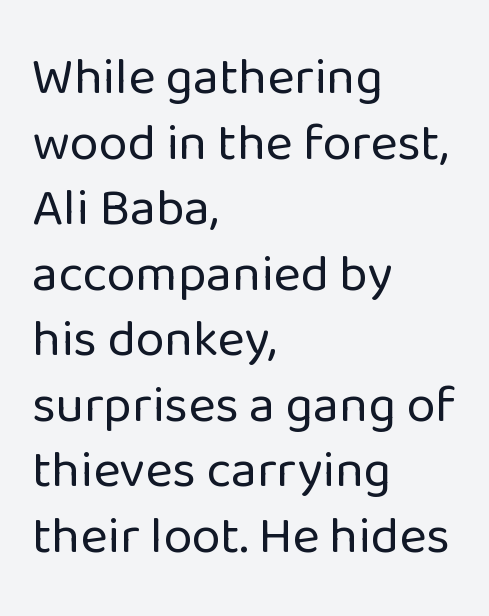
The image shows 52 px regular-weight sans-serif type, upright; set left-aligned, normal line spacing (1.26x), normal letter spacing, not underlined; low stroke contrast and a medium x-height.
